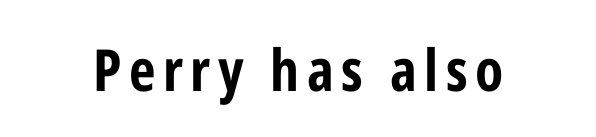
Q: Is the text bold? A: Yes.
Q: Is the text italic (slanted)? A: No, it is upright.
Q: Is the typeface a serif or a sans-serif typeface? A: Sans-serif.
Q: Is the text underlined? A: No.
Q: Width (condensed, normal, or wide)? A: Condensed.
Q: Stroke contrast? A: Low.
Q: x-height? A: Medium.
Q: Monospaced? A: No.
